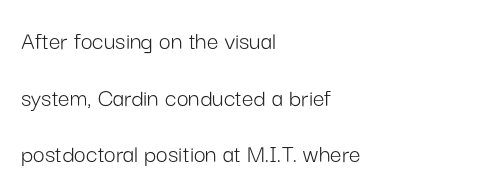
Lines of text with bare space underneath. Weight: not bold — regular or lighter. If you drew a ruler down the left edge, every line would touch it. How are the letters spaced? Ordinarily, with no added tracking.
